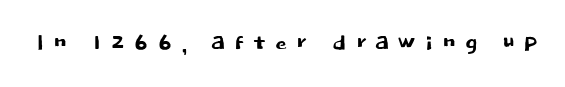
{"serif": "no", "italic": "no", "width": "normal", "stroke_contrast": "low", "x_height": "large", "monospaced": "no", "underline": "no", "letter_spacing": "wide", "letter_spacing_em": 0.26, "glyph_px": 30}
